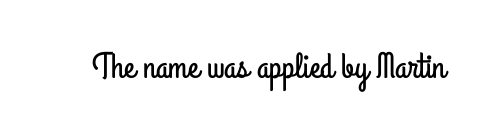
A clean baseline with only descenders dipping below it. Rendered with straight, roman letterforms. Looks like regular typesetting: each glyph gets only the width it needs. No extra tracking has been applied to these lines.
